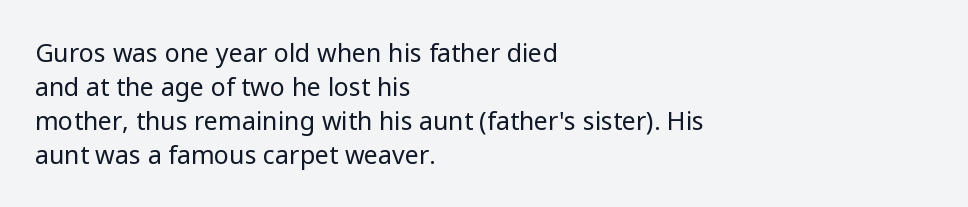
Q: Is the text bold? A: No.
Q: Is the text italic (slanted)? A: No, it is upright.
Q: Is the text underlined? A: No.
Q: How is the paragraph aligned? A: Left-aligned.
Q: Is the spacing between letters normal or unusually wide? A: Normal.
Q: Is the spacing between lines tight, normal or loose? A: Normal.
